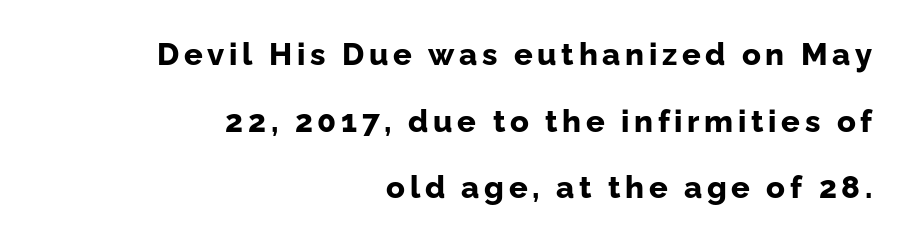
{"serif": "no", "italic": "no", "bold": "yes", "weight": "bold", "width": "normal", "stroke_contrast": "low", "x_height": "medium", "monospaced": "no", "underline": "no", "align": "right", "line_spacing": "loose", "line_spacing_ratio": 2.15, "glyph_px": 31}
